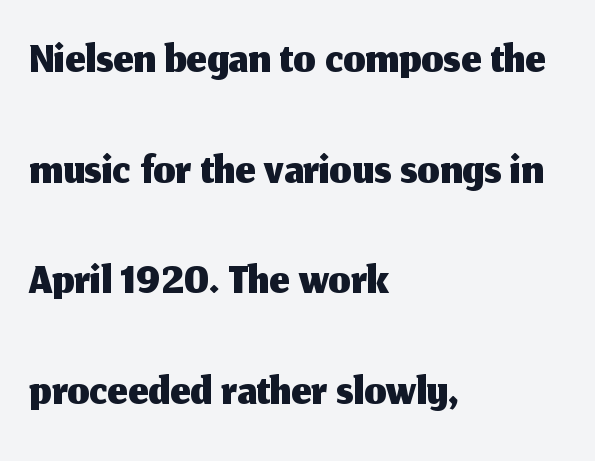
Interline gaps are of average width in this sample. Spacing verdict: proportional, widths tailored to each character. In CSS terms this would be text-align: left. These lines keep a tight, regular rhythm from letter to letter.
